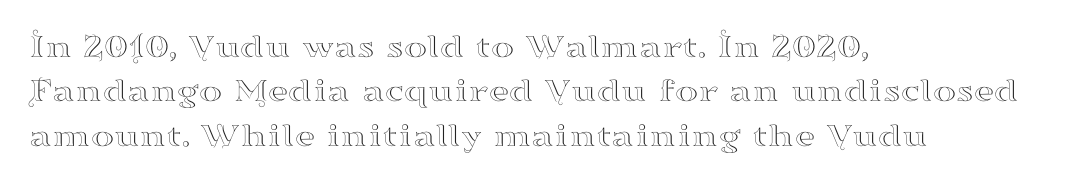
The image shows 35 px wide serif type, upright; set left-aligned, normal line spacing (1.27x), normal letter spacing, not underlined; high stroke contrast and a small x-height.
